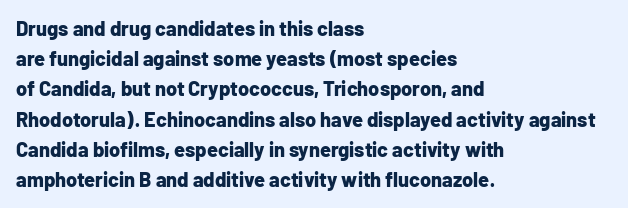
{"italic": "no", "bold": "yes", "underline": "no", "align": "left", "line_spacing": "normal", "line_spacing_ratio": 1.51, "letter_spacing": "normal", "letter_spacing_em": 0.0, "glyph_px": 20}
